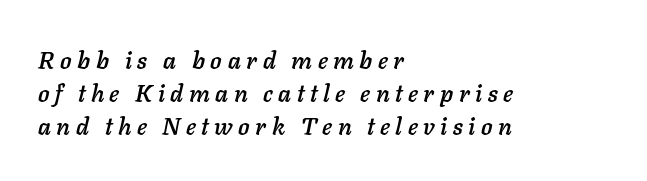
The image shows 24 px text type, italic (leaning right); set left-aligned, normal line spacing (1.37x), unusually wide letter spacing (+0.23 em), not underlined.
